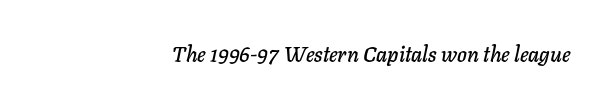
A clean baseline with only descenders dipping below it. It's the slanting kind of type. A typesetter would call this zero additional tracking. The text block is weighted toward the right margin, trailing off unevenly leftward.
